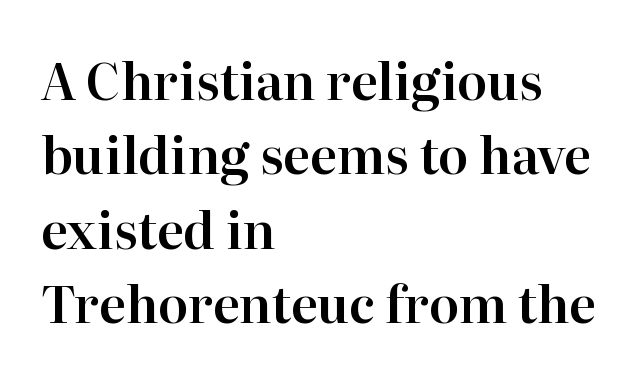
The image shows 50 px serif type, upright; set left-aligned, normal line spacing (1.49x), normal letter spacing, not underlined; high stroke contrast and a medium x-height.
